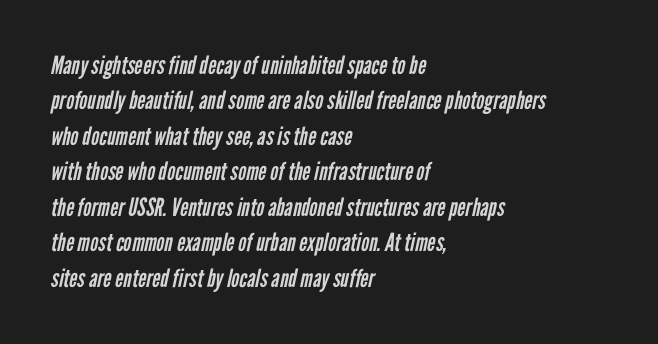
The image shows 25 px text type; set left-aligned, normal line spacing (1.42x), normal letter spacing, not underlined.
